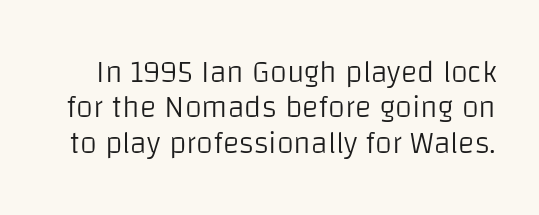
Q: Is the text bold? A: No.
Q: Is the text italic (slanted)? A: No, it is upright.
Q: Is the typeface a serif or a sans-serif typeface? A: Sans-serif.
Q: Is the text underlined? A: No.
Q: Is the spacing between letters normal or unusually wide? A: Normal.
Q: Is the spacing between lines tight, normal or loose? A: Tight.
Q: Width (condensed, normal, or wide)? A: Normal.
Q: Stroke contrast? A: Low.
Q: x-height? A: Large.
Q: Monospaced? A: No.
